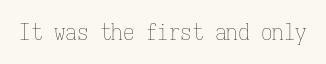
Q: Is the text bold? A: No.
Q: Is the text italic (slanted)? A: No, it is upright.
Q: Is the text underlined? A: No.
Q: Is the spacing between letters normal or unusually wide? A: Normal.
